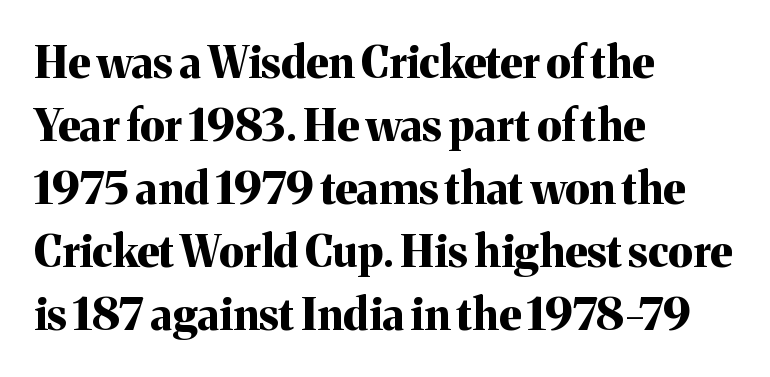
The image shows 44 px bold serif type, upright; set left-aligned, normal line spacing (1.43x), normal letter spacing, not underlined; medium stroke contrast and a medium x-height.
